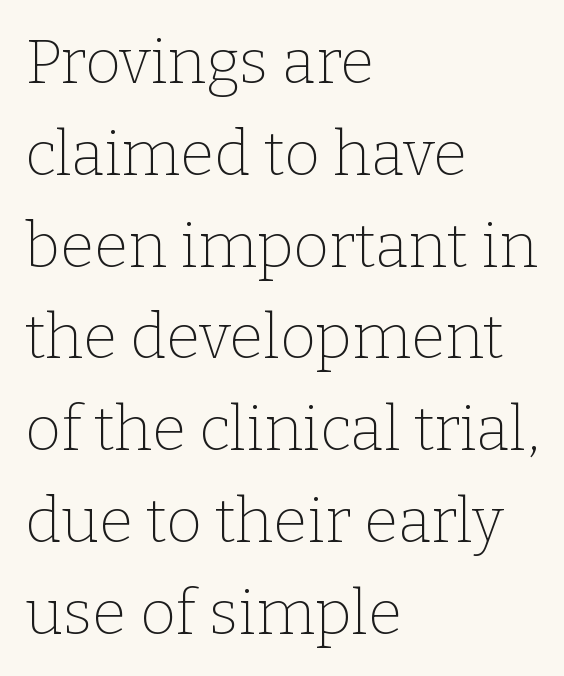
The image shows 62 px thin serif type, upright; set left-aligned, normal line spacing (1.48x), normal letter spacing, not underlined; low stroke contrast and a medium x-height.
